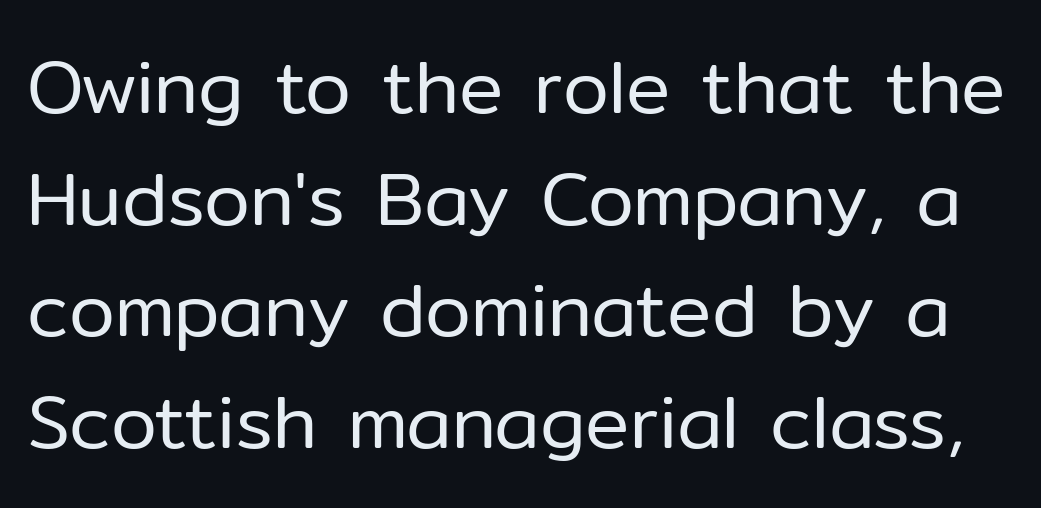
Character widths vary here, with narrow letters taking less room than wide ones. Check where the strokes stop: nothing finishes them off — pure sans. Honestly, there is no underline to notice here at all. Each new line begins a customary step beneath the previous one.
